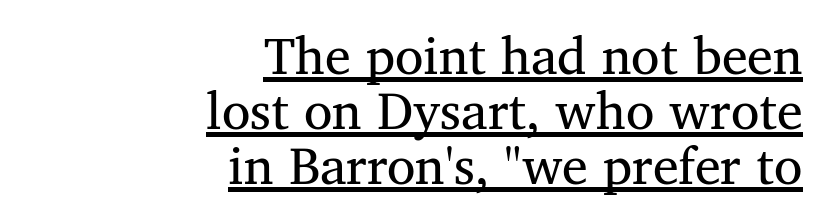
The text was rendered using a seriffed face with decorative stroke endings. Stem width sits at or under what a default text font uses. The line-height multiplier appears low, near solid setting. Beneath each row of characters lies a ruled line. Alignment: flush right.
